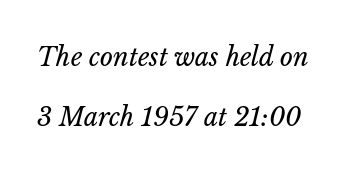
Q: Is the text bold? A: No.
Q: Is the text italic (slanted)? A: Yes, it leans right by about 14 degrees.
Q: Is the text underlined? A: No.
Q: Is the spacing between letters normal or unusually wide? A: Normal.
Q: Is the spacing between lines tight, normal or loose? A: Loose.
